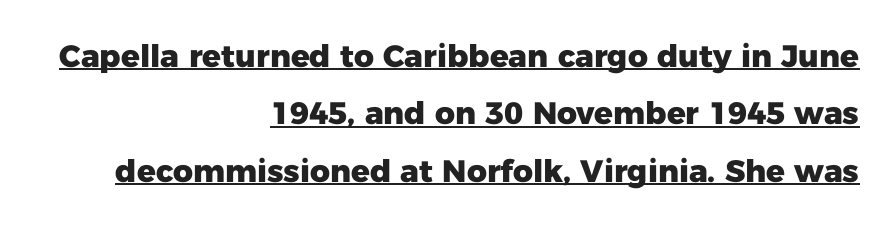
The face used here is rendered with its standard letterfit. The font's upright variant was chosen for this text. The rendering shows plain stroke endings on the letterforms — a sans-serif design. These lines are set flush right with a ragged left edge.
